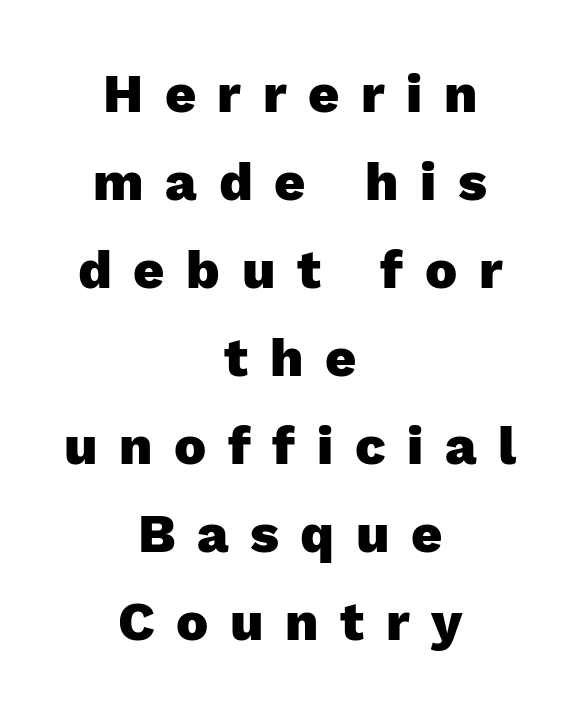
Q: Is the text bold? A: Yes.
Q: Is the text italic (slanted)? A: No, it is upright.
Q: Is the typeface a serif or a sans-serif typeface? A: Sans-serif.
Q: Is the text underlined? A: No.
Q: How is the paragraph aligned? A: Centered.
Q: Is the spacing between letters normal or unusually wide? A: Unusually wide.
Q: Is the spacing between lines tight, normal or loose? A: Normal.
Q: Width (condensed, normal, or wide)? A: Normal.
Q: x-height? A: Medium.
Q: Monospaced? A: No.
